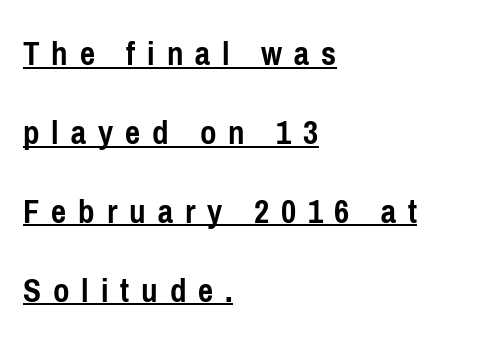
The image shows 36 px semibold, condensed sans-serif type, upright; set left-aligned, loose line spacing (2.19x), unusually wide letter spacing (+0.33 em), underlined; low stroke contrast and a medium x-height.
